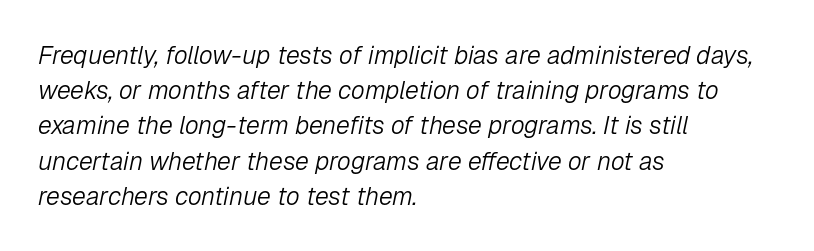
Quick note: italic. The foot of each line stays bare and open. Alignment: flush left. Heaviness? Minimal to ordinary, like unemphasized prose. Baseline-to-baseline distance is the conventional proportion of letter height. The line texture is even and compact thanks to regular tracking.
